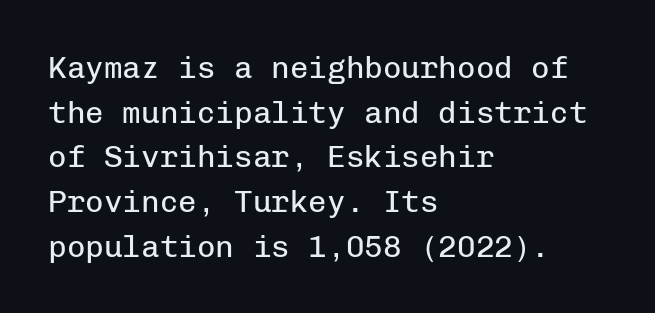
{"serif": "no", "italic": "no", "bold": "no", "weight": "regular", "width": "normal", "stroke_contrast": "low", "x_height": "medium", "monospaced": "yes", "underline": "no", "align": "left", "line_spacing": "normal", "line_spacing_ratio": 1.44, "letter_spacing": "normal", "letter_spacing_em": 0.0, "glyph_px": 31}
